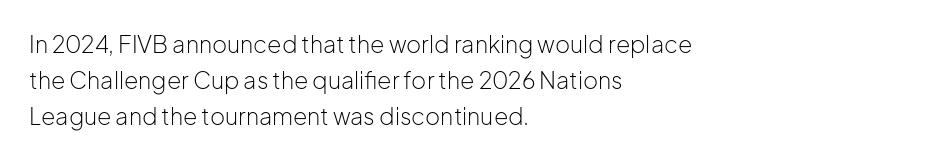
The image shows 23 px text type, upright; set left-aligned, normal line spacing (1.56x), normal letter spacing, not underlined.
